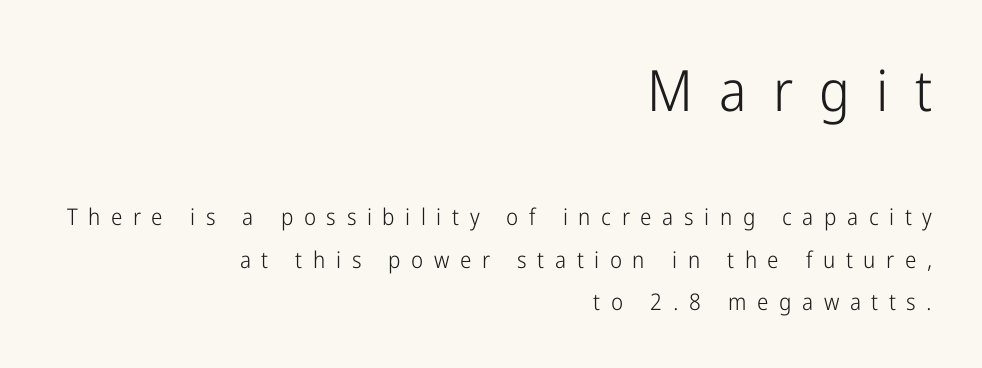
In terms of letterspacing, this is a distinctly airy, spread setting. The letters stand straight up with perfectly vertical stems. The face used here is a sans, in the tradition of grotesques and geometrics. The text block is weighted toward the right margin, trailing off unevenly leftward.
